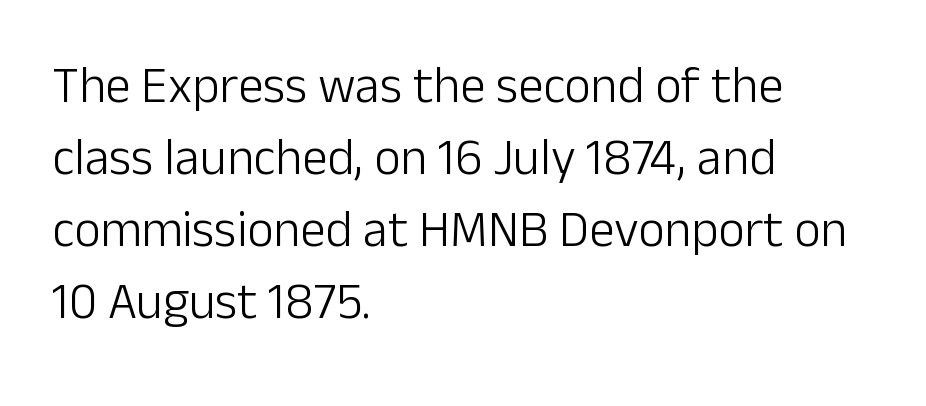
Q: Is the text bold? A: No.
Q: Is the text italic (slanted)? A: No, it is upright.
Q: Is the typeface a serif or a sans-serif typeface? A: Sans-serif.
Q: Is the text underlined? A: No.
Q: How is the paragraph aligned? A: Left-aligned.
Q: Is the spacing between letters normal or unusually wide? A: Normal.
Q: Is the spacing between lines tight, normal or loose? A: Normal.
Q: Width (condensed, normal, or wide)? A: Normal.
Q: Stroke contrast? A: Low.
Q: x-height? A: Medium.
Q: Monospaced? A: No.
